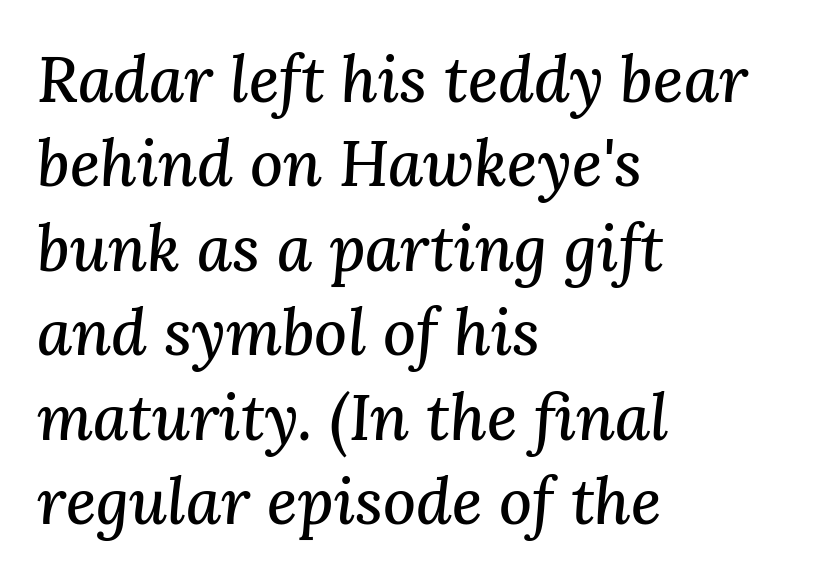
{"serif": "yes", "italic": "yes", "lean": "right", "slant_degrees": 3, "width": "normal", "stroke_contrast": "medium", "x_height": "medium", "monospaced": "no", "underline": "no", "align": "left", "line_spacing": "normal", "line_spacing_ratio": 1.32, "letter_spacing": "normal", "letter_spacing_em": 0.0, "glyph_px": 64}
